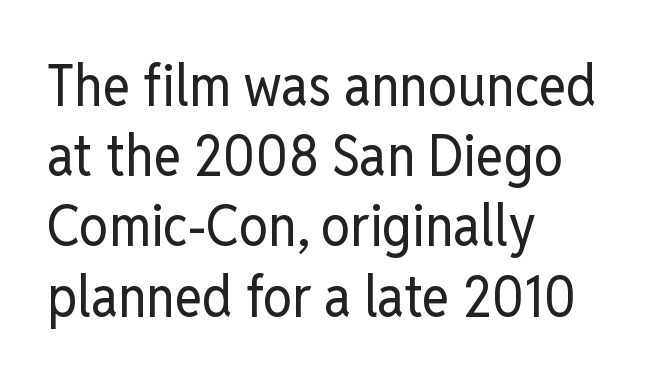
Q: Is the text bold? A: No.
Q: Is the text italic (slanted)? A: No, it is upright.
Q: Is the typeface a serif or a sans-serif typeface? A: Sans-serif.
Q: Is the text underlined? A: No.
Q: How is the paragraph aligned? A: Left-aligned.
Q: Is the spacing between letters normal or unusually wide? A: Normal.
Q: Width (condensed, normal, or wide)? A: Condensed.
Q: Stroke contrast? A: Low.
Q: x-height? A: Medium.
Q: Monospaced? A: No.
